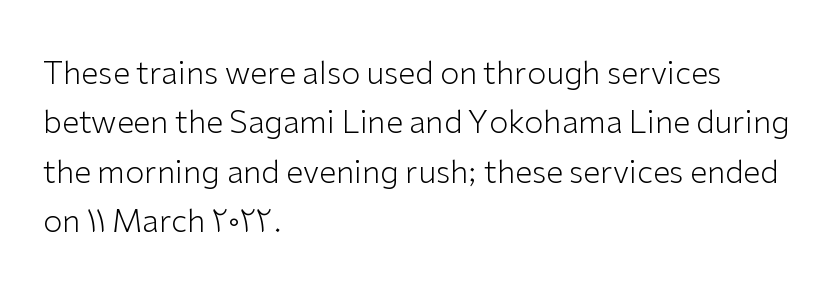
{"serif": "no", "italic": "no", "bold": "no", "weight": "light", "width": "normal", "stroke_contrast": "low", "x_height": "medium", "monospaced": "no", "underline": "no", "align": "left", "line_spacing": "normal", "line_spacing_ratio": 1.59, "letter_spacing": "normal", "letter_spacing_em": 0.0, "glyph_px": 31}
